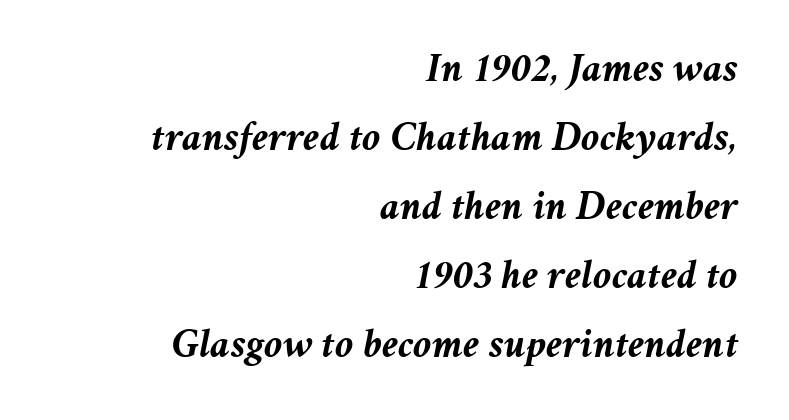
Words appear dense and cohesive because spacing is normal. The gap between lines stays unmarked. The passage shown is typed in a proportional face where columns would drift. Slanted lettering throughout. Notice how thick the strokes are: this is what a full bold looks like.
